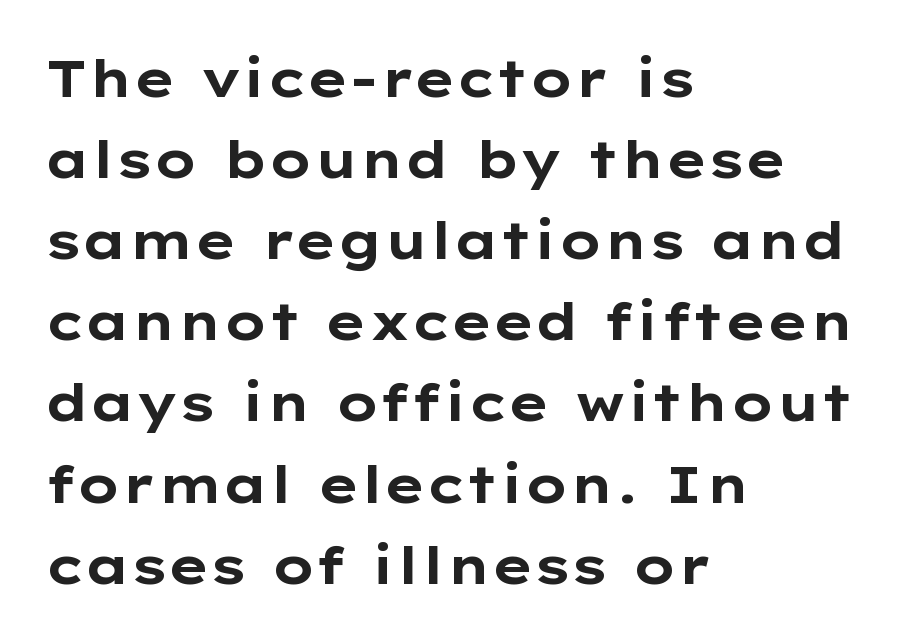
Each letter's strokes conclude bluntly, with no projecting serifs. Proportional: the letters do not fall into vertical columns. Inter-character spacing is left at the font's built-in metrics. The setting favours the left margin, as ordinary paragraphs usually do. Rendered with straight, roman letterforms.
